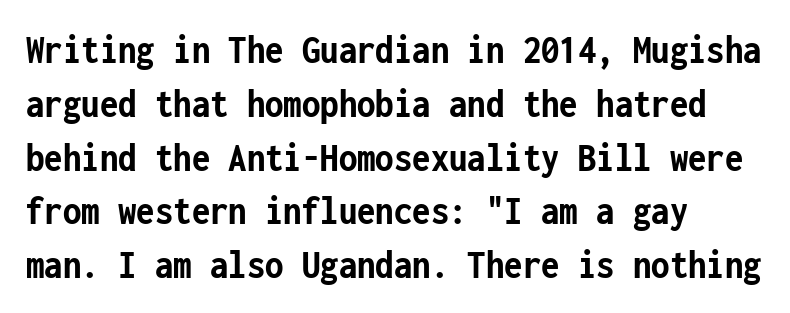
This is heavy type, rendered in bold. Upright lettering throughout. Short and long lines alike share a common starting point at left. Vertical spacing — default. Honestly, there is no underline to notice here at all. Nothing sits at the stroke ends, so this counts as sans-serif.
